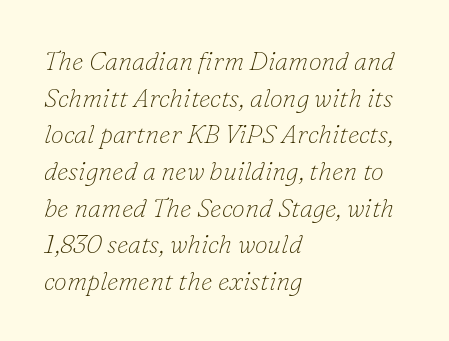
Evenly set lines give the paragraph a standard silhouette. Clear beneath every line of the passage. The font sits on the lighter half of the weight spectrum, regular included. Yep, that's italic — everything's leaning. Line starts are locked; line ends wander.
